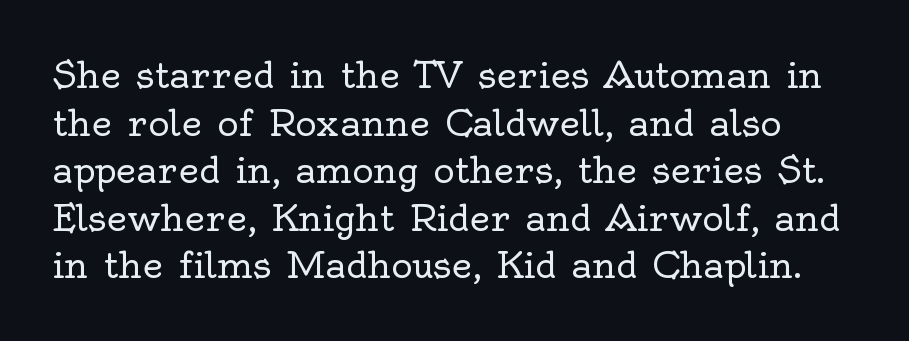
The image shows 36 px regular-weight serif type, upright; set normal line spacing (1.32x), normal letter spacing, not underlined; a small x-height.
